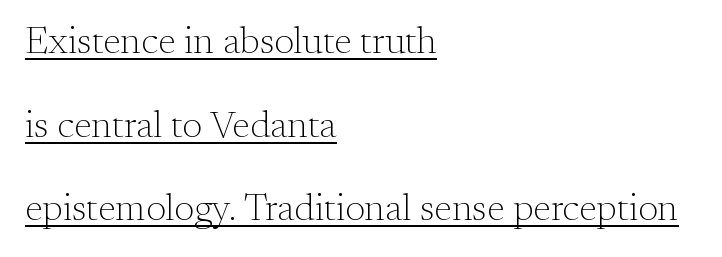
Proportional: the letters do not fall into vertical columns. Posture: vertical. This is underlined copy, the kind a proofreader might mark for attention. The typesetting does not lean heavy: it is not bold. Observe the serifs anchoring each vertical stroke in this sample.
